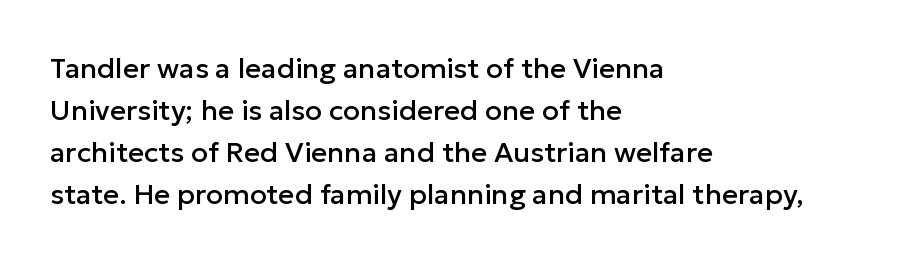
Q: Is the text italic (slanted)? A: No, it is upright.
Q: Is the typeface a serif or a sans-serif typeface? A: Sans-serif.
Q: Is the text underlined? A: No.
Q: How is the paragraph aligned? A: Left-aligned.
Q: Is the spacing between letters normal or unusually wide? A: Normal.
Q: Is the spacing between lines tight, normal or loose? A: Normal.
Q: Width (condensed, normal, or wide)? A: Normal.
Q: Stroke contrast? A: Low.
Q: x-height? A: Medium.
Q: Monospaced? A: No.
